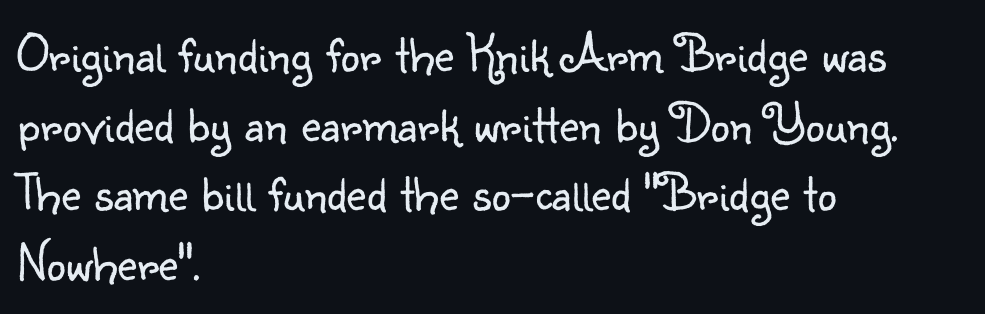
Q: Is the text bold? A: No.
Q: Is the text italic (slanted)? A: No, it is upright.
Q: Is the typeface a serif or a sans-serif typeface? A: Sans-serif.
Q: Is the text underlined? A: No.
Q: How is the paragraph aligned? A: Left-aligned.
Q: Is the spacing between letters normal or unusually wide? A: Normal.
Q: Is the spacing between lines tight, normal or loose? A: Normal.
Q: Width (condensed, normal, or wide)? A: Normal.
Q: Stroke contrast? A: Low.
Q: x-height? A: Small.
Q: Monospaced? A: No.
